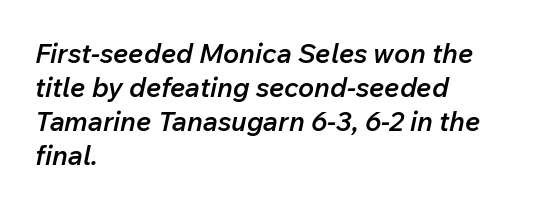
How would I describe the line gaps? Plain and ordinary. The font is running at a semibold setting, under full bold. This rendering leaves character spacing at its baseline value. The glyphs are unaccompanied by any horizontal stroke below them. Where is the straight margin? On the left.
